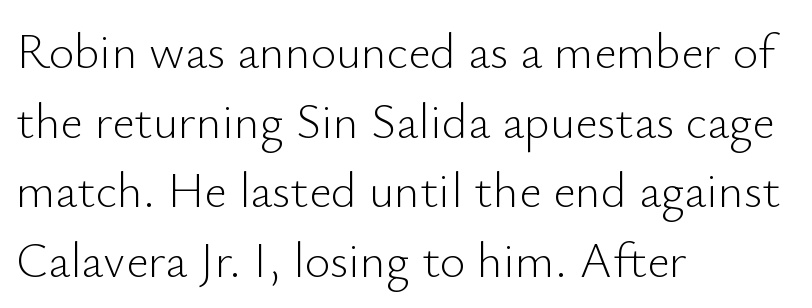
{"serif": "no", "italic": "no", "bold": "no", "weight": "light", "width": "normal", "stroke_contrast": "low", "x_height": "small", "monospaced": "no", "underline": "no", "align": "left", "line_spacing": "normal", "line_spacing_ratio": 1.42, "letter_spacing": "normal", "letter_spacing_em": 0.0, "glyph_px": 49}
